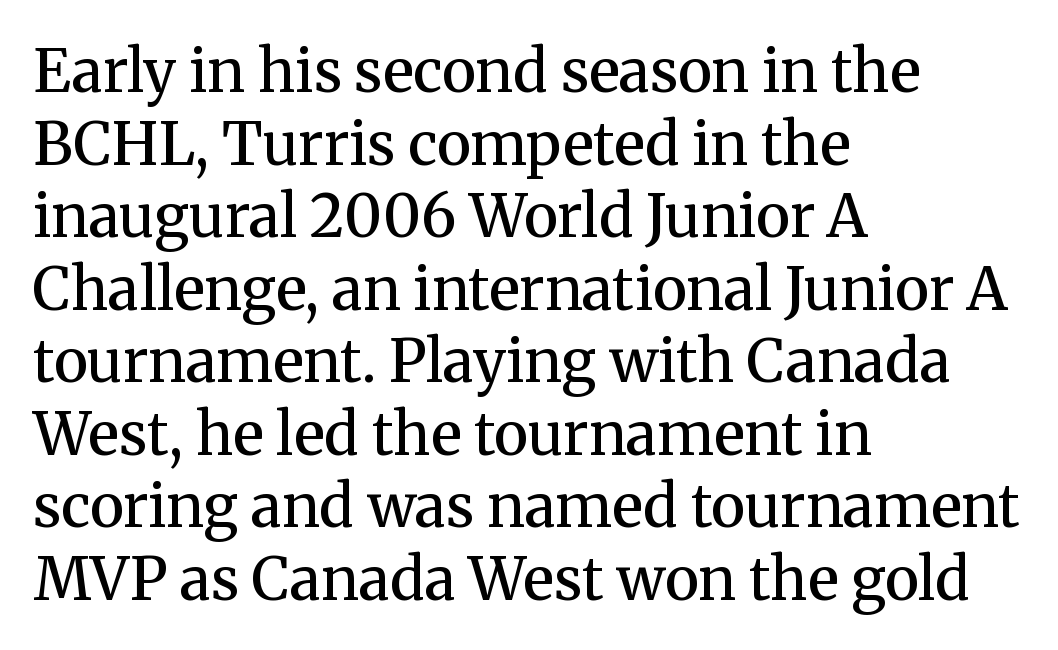
{"serif": "yes", "italic": "no", "bold": "semi", "weight": "semibold", "width": "normal", "stroke_contrast": "medium", "x_height": "medium", "monospaced": "no", "underline": "no", "align": "left", "line_spacing_ratio": 1.23, "letter_spacing": "normal", "letter_spacing_em": 0.0, "glyph_px": 59}
